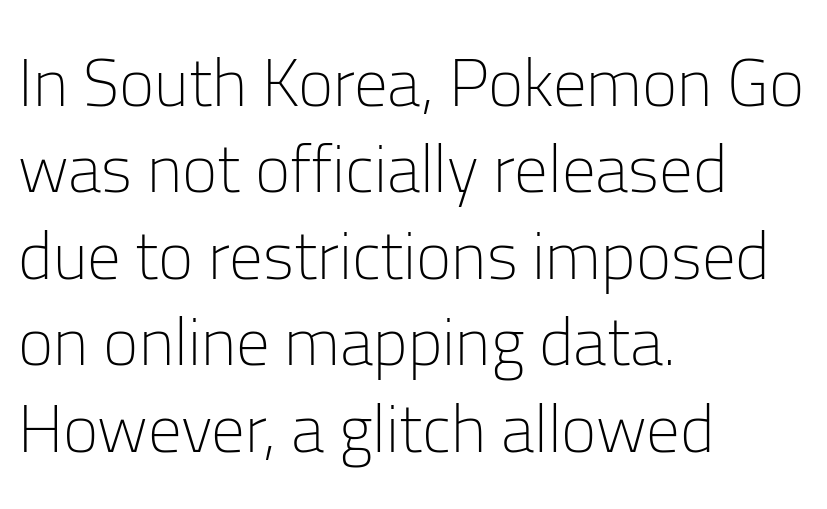
{"serif": "no", "italic": "no", "bold": "no", "weight": "light", "width": "normal", "stroke_contrast": "low", "x_height": "medium", "monospaced": "no", "underline": "no", "align": "left", "line_spacing": "normal", "line_spacing_ratio": 1.29, "letter_spacing": "normal", "letter_spacing_em": 0.0, "glyph_px": 67}
